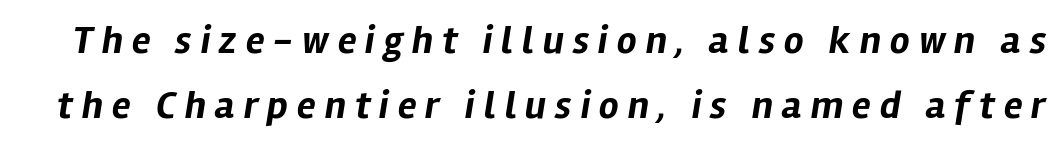
Every letter is thick-stroked: bold, no question. Clear beneath every line of the passage. The passage shown is typed in a proportional face where columns would drift. Notice how the stems are inclined rather than vertical — that's the hallmark of italics. What's the leading like? Ordinary, nothing unusual. A typesetter would call this heavily tracked-out type.
